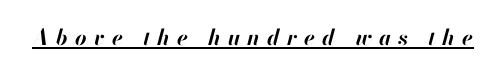
You'd pick this weight for a headline — it's a proper bold. An italicized treatment has been applied to the whole sample. How are the letters spaced? Widely, with obvious added tracking. Honestly, the underline is the first thing you notice here.
